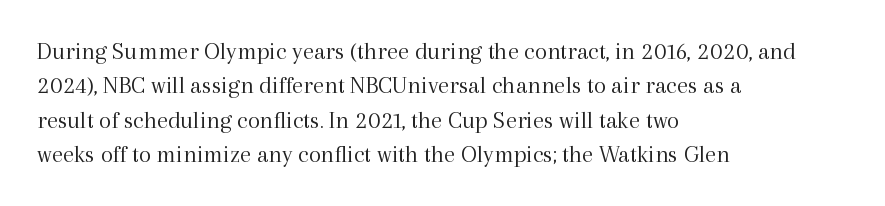
Q: Is the text bold? A: No.
Q: Is the text italic (slanted)? A: No, it is upright.
Q: Is the text underlined? A: No.
Q: How is the paragraph aligned? A: Left-aligned.
Q: Is the spacing between letters normal or unusually wide? A: Normal.
Q: Is the spacing between lines tight, normal or loose? A: Normal.
